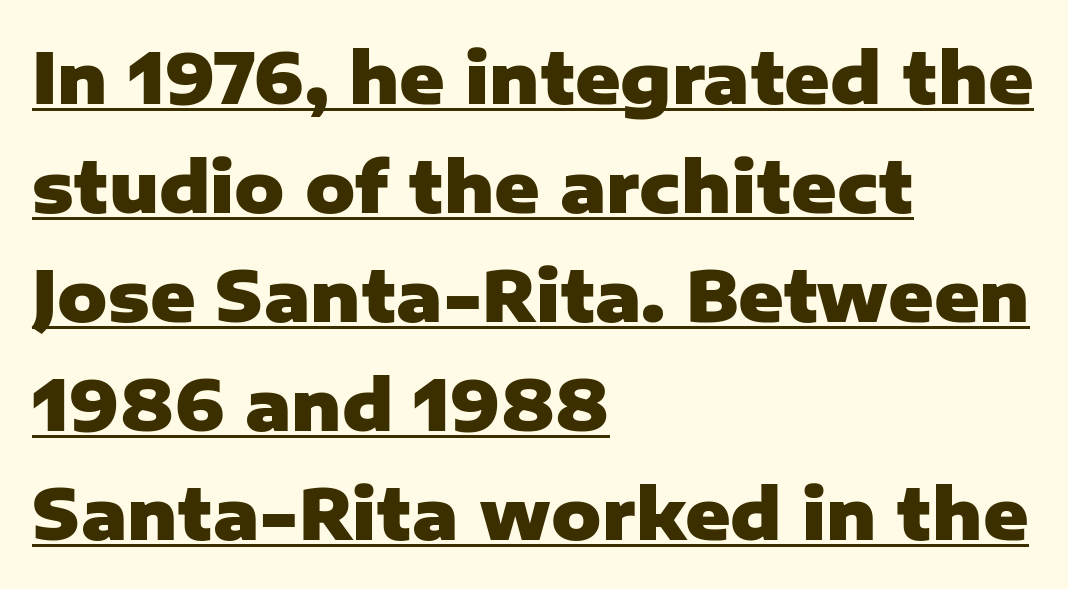
Q: Is the text bold? A: Yes.
Q: Is the text italic (slanted)? A: No, it is upright.
Q: Is the typeface a serif or a sans-serif typeface? A: Sans-serif.
Q: Is the text underlined? A: Yes.
Q: How is the paragraph aligned? A: Left-aligned.
Q: Is the spacing between letters normal or unusually wide? A: Normal.
Q: Is the spacing between lines tight, normal or loose? A: Normal.
Q: Width (condensed, normal, or wide)? A: Normal.
Q: Stroke contrast? A: Low.
Q: x-height? A: Medium.
Q: Monospaced? A: No.
